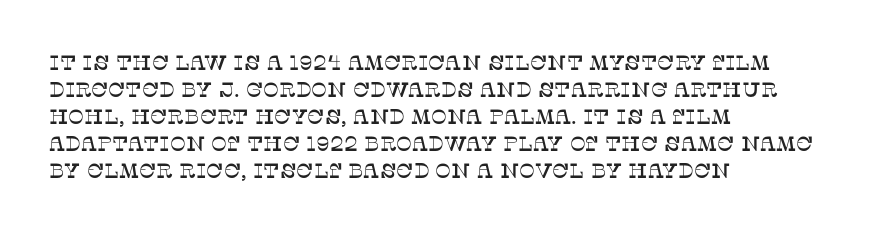
{"italic": "no", "underline": "no", "align": "left", "line_spacing": "normal", "line_spacing_ratio": 1.28, "letter_spacing": "normal", "letter_spacing_em": 0.0, "glyph_px": 21}
